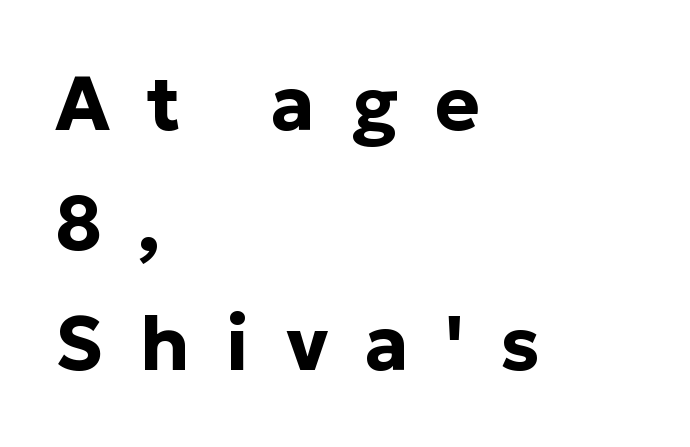
Q: Is the text bold? A: Yes.
Q: Is the text italic (slanted)? A: No, it is upright.
Q: Is the typeface a serif or a sans-serif typeface? A: Sans-serif.
Q: Is the text underlined? A: No.
Q: How is the paragraph aligned? A: Left-aligned.
Q: Is the spacing between letters normal or unusually wide? A: Unusually wide.
Q: Is the spacing between lines tight, normal or loose? A: Normal.
Q: Width (condensed, normal, or wide)? A: Normal.
Q: Stroke contrast? A: Low.
Q: x-height? A: Medium.
Q: Monospaced? A: No.
